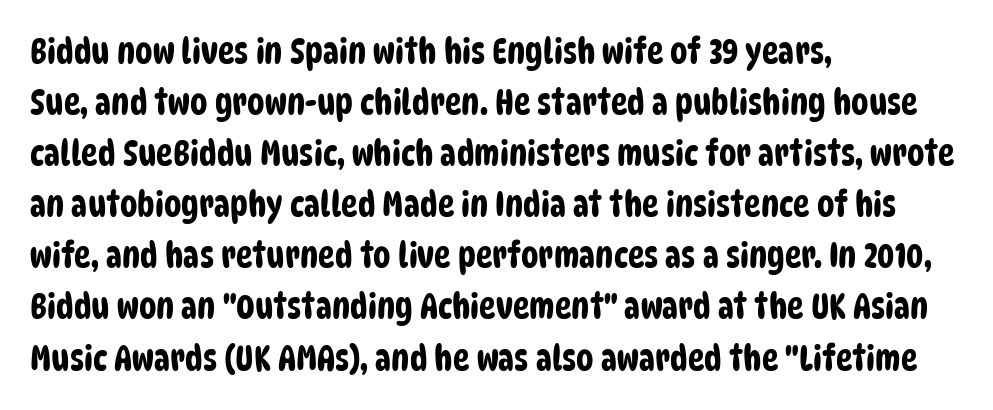
Q: Is the typeface a serif or a sans-serif typeface? A: Sans-serif.
Q: Is the text underlined? A: No.
Q: How is the paragraph aligned? A: Left-aligned.
Q: Is the spacing between letters normal or unusually wide? A: Normal.
Q: Is the spacing between lines tight, normal or loose? A: Normal.
Q: Width (condensed, normal, or wide)? A: Condensed.
Q: Stroke contrast? A: Low.
Q: x-height? A: Large.
Q: Monospaced? A: No.
